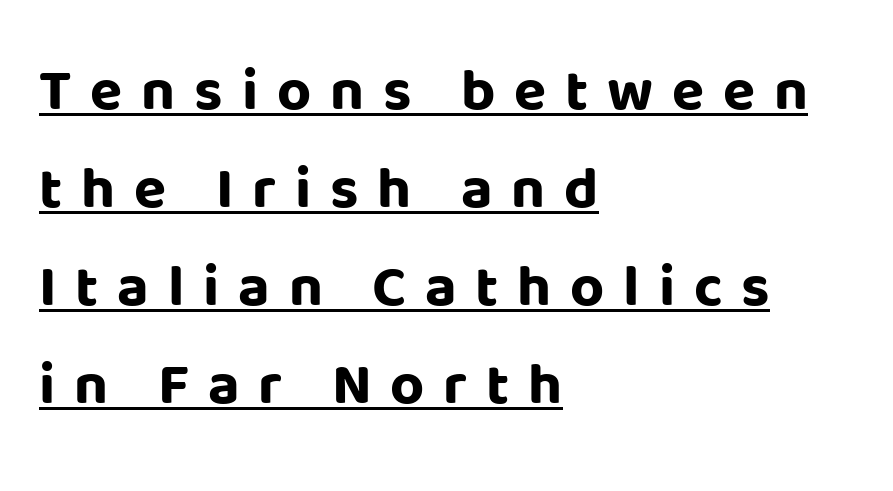
Summary of vertical rhythm: regular, with standard interline spacing. Italic: no, the glyphs are upright roman. Is the letter spacing exaggerated? Yes — the characters are pushed far apart. These lines are rendered in a variable-pitch font. Typesetter's note: full bold, strokes at maximum text heaviness.
